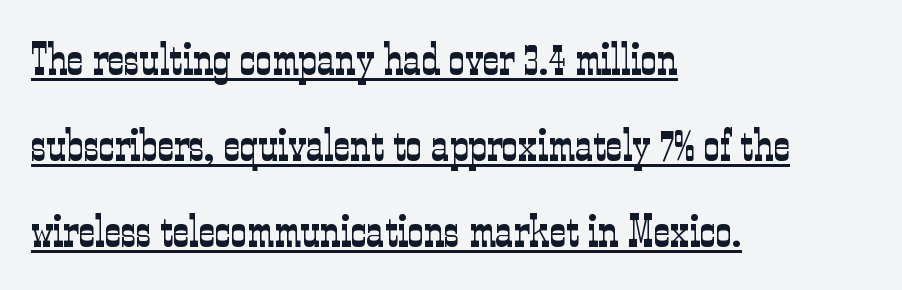
Q: Is the text bold? A: No.
Q: Is the text italic (slanted)? A: No, it is upright.
Q: Is the typeface a serif or a sans-serif typeface? A: Serif.
Q: Is the text underlined? A: Yes.
Q: How is the paragraph aligned? A: Left-aligned.
Q: Is the spacing between letters normal or unusually wide? A: Normal.
Q: Is the spacing between lines tight, normal or loose? A: Loose.
Q: Width (condensed, normal, or wide)? A: Condensed.
Q: Stroke contrast? A: Low.
Q: x-height? A: Medium.
Q: Monospaced? A: No.
